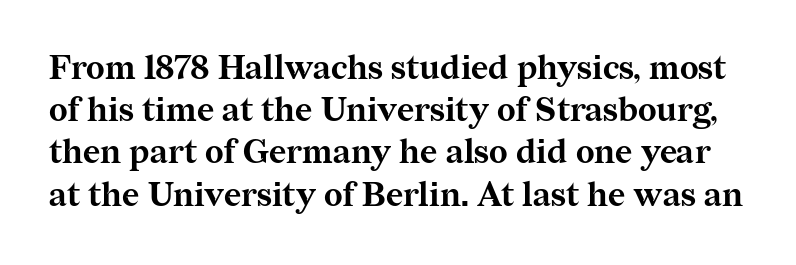
Q: Is the text bold? A: Yes.
Q: Is the text italic (slanted)? A: No, it is upright.
Q: Is the typeface a serif or a sans-serif typeface? A: Serif.
Q: Is the text underlined? A: No.
Q: Is the spacing between letters normal or unusually wide? A: Normal.
Q: Is the spacing between lines tight, normal or loose? A: Normal.
Q: Width (condensed, normal, or wide)? A: Normal.
Q: Stroke contrast? A: Medium.
Q: x-height? A: Medium.
Q: Monospaced? A: No.
